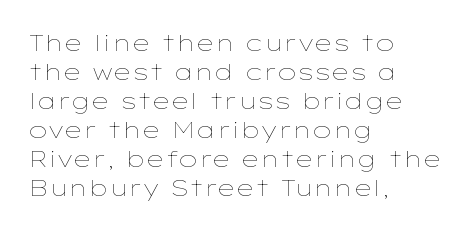
Q: Is the text bold? A: No.
Q: Is the text italic (slanted)? A: No, it is upright.
Q: Is the text underlined? A: No.
Q: How is the paragraph aligned? A: Left-aligned.
Q: Is the spacing between letters normal or unusually wide? A: Normal.
Q: Is the spacing between lines tight, normal or loose? A: Normal.
